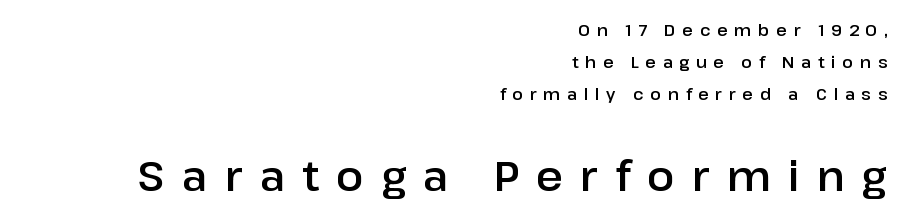
{"serif": "no", "italic": "no", "width": "normal", "stroke_contrast": "low", "x_height": "medium", "monospaced": "no", "underline": "no", "align": "right", "line_spacing": "loose", "line_spacing_ratio": 2.01, "letter_spacing": "wide", "letter_spacing_em": 0.42, "larger_block": "second", "size_ratio": 2.56, "glyph_px": 41}
